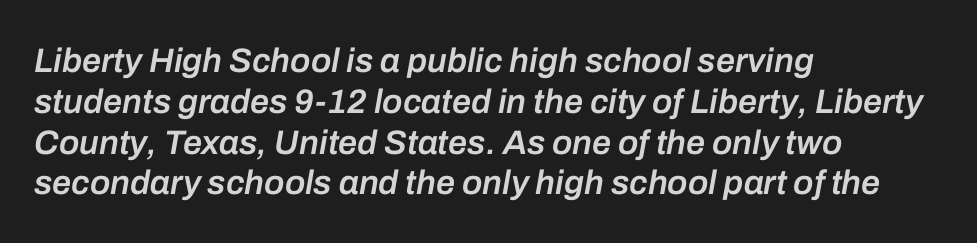
The image shows 34 px semibold type, italic (leaning right); set left-aligned, line spacing 1.2x, normal letter spacing, not underlined; low stroke contrast and a medium x-height.
